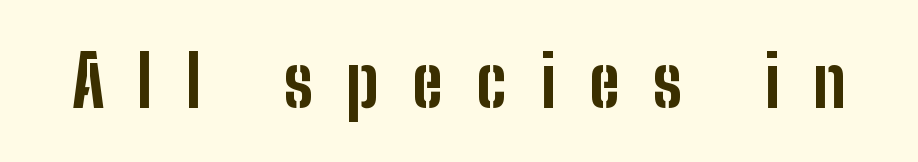
You could only call the tracking loose — the letters float apart. The sample has been set heavy, in full bold. Observe the absence of serifs on each vertical stroke in this sample. The gap between lines stays unmarked. Is this a fixed-width face? No — the glyphs have proportional, varying widths. The typography opts for an upright posture over an oblique one.
